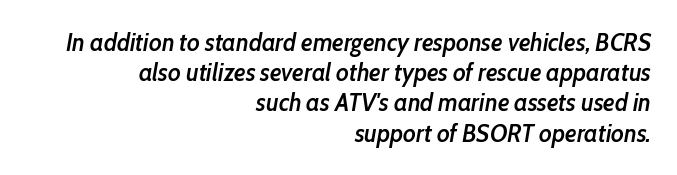
Q: Is the text bold? A: Semi-bold.
Q: Is the text italic (slanted)? A: Yes, it leans right by about 10 degrees.
Q: Is the text underlined? A: No.
Q: How is the paragraph aligned? A: Right-aligned.
Q: Is the spacing between letters normal or unusually wide? A: Normal.
